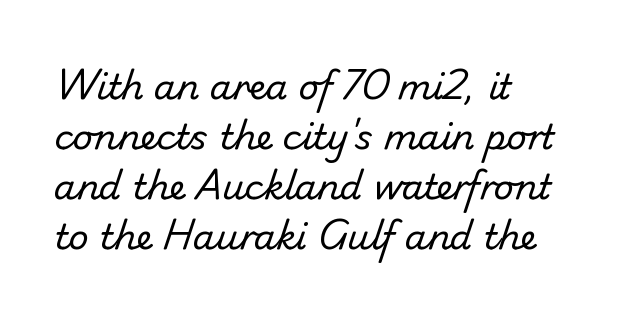
Q: Is the text bold? A: No.
Q: Is the typeface a serif or a sans-serif typeface? A: Sans-serif.
Q: Is the text underlined? A: No.
Q: How is the paragraph aligned? A: Left-aligned.
Q: Is the spacing between letters normal or unusually wide? A: Normal.
Q: Is the spacing between lines tight, normal or loose? A: Normal.
Q: Width (condensed, normal, or wide)? A: Normal.
Q: Stroke contrast? A: Low.
Q: x-height? A: Small.
Q: Monospaced? A: No.
